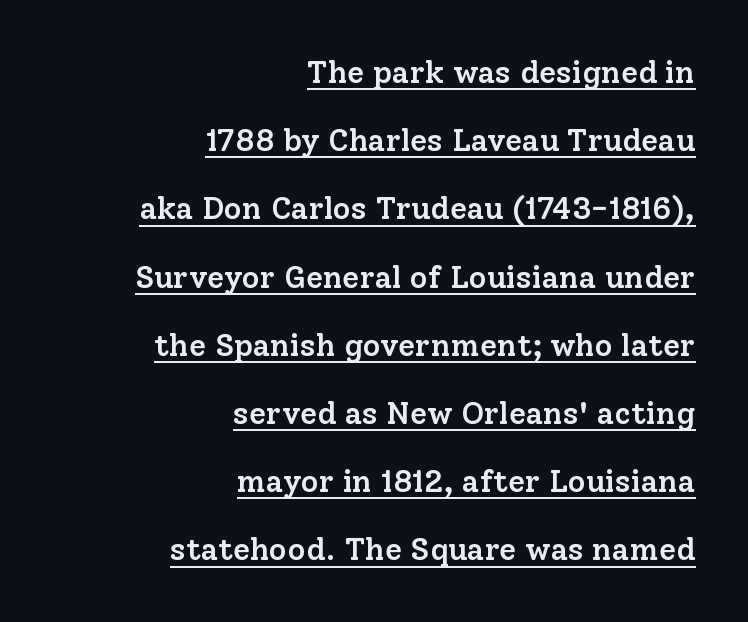
The image shows 31 px semibold serif type, upright; set right-aligned, loose line spacing (2.2x), normal letter spacing, underlined; low stroke contrast and a medium x-height.
